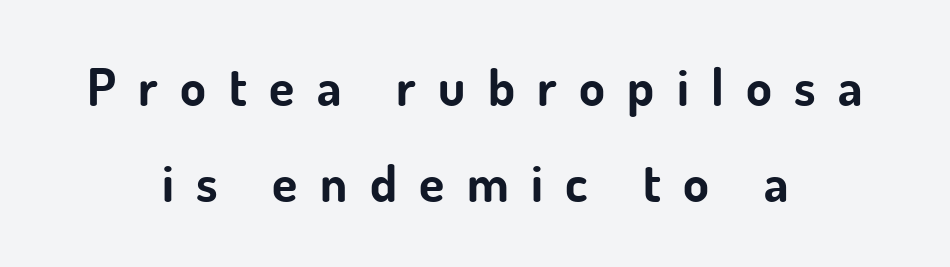
The image shows 52 px bold sans-serif type, upright; set centered, line spacing 1.84x, unusually wide letter spacing (+0.43 em), not underlined; low stroke contrast and a small x-height.
